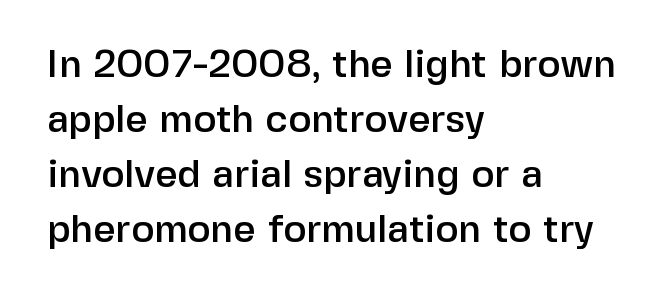
The image shows 39 px sans-serif type, upright; set left-aligned, normal line spacing (1.41x), normal letter spacing, not underlined; low stroke contrast and a medium x-height.
